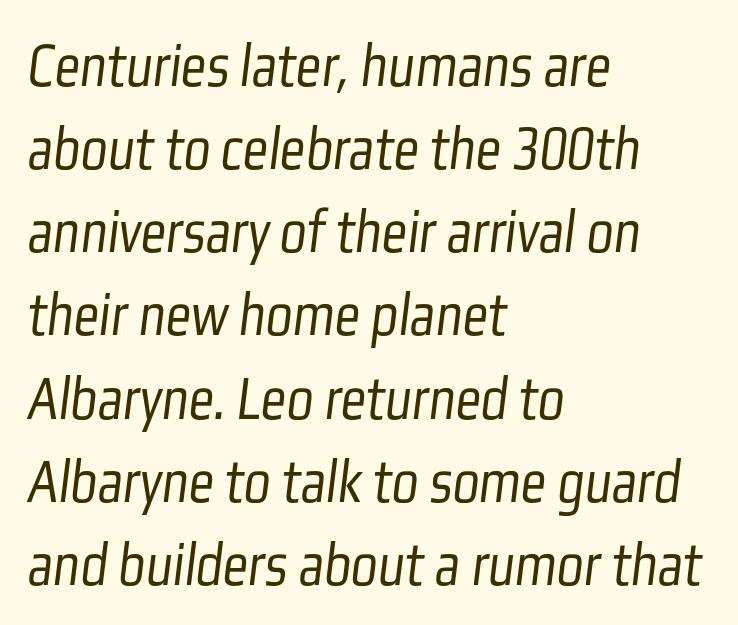
Q: Is the text bold? A: No.
Q: Is the typeface a serif or a sans-serif typeface? A: Sans-serif.
Q: Is the text underlined? A: No.
Q: How is the paragraph aligned? A: Left-aligned.
Q: Is the spacing between letters normal or unusually wide? A: Normal.
Q: Is the spacing between lines tight, normal or loose? A: Normal.
Q: Width (condensed, normal, or wide)? A: Condensed.
Q: Stroke contrast? A: Low.
Q: x-height? A: Medium.
Q: Monospaced? A: No.
